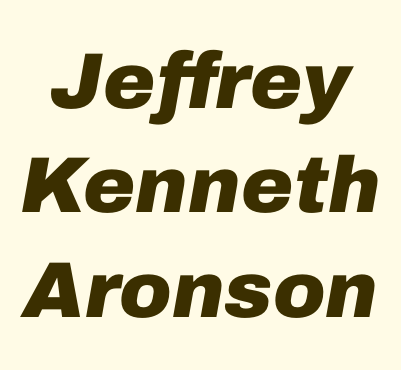
{"italic": "yes", "lean": "right", "slant_degrees": 10, "bold": "yes", "weight": "heavy", "width": "normal", "stroke_contrast": "low", "x_height": "medium", "monospaced": "no", "underline": "no", "line_spacing": "normal", "line_spacing_ratio": 1.32, "letter_spacing": "normal", "letter_spacing_em": 0.0, "glyph_px": 79}
